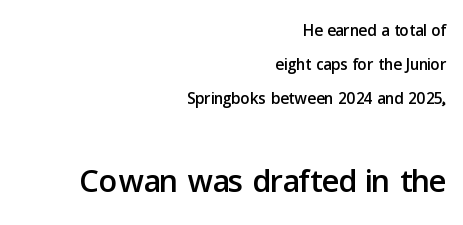
{"serif": "no", "italic": "no", "width": "normal", "stroke_contrast": "low", "x_height": "medium", "monospaced": "no", "underline": "no", "align": "right", "line_spacing": "normal", "line_spacing_ratio": 1.47, "letter_spacing": "normal", "letter_spacing_em": 0.0, "larger_block": "second", "size_ratio": 2.0, "glyph_px": 46}
